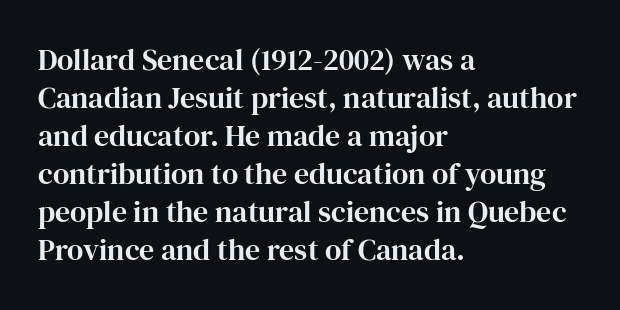
Every row of glyphs begins at an identical x-position on the left. Successive baselines arrive at the customary interval. Glance below the letters and you will spot only blank space. Nope, not italic — everything's standing straight. A typesetter would label this face a serif.
